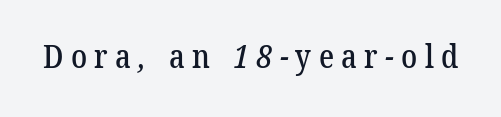
Proportional: the letters do not fall into vertical columns. Lines of text with bare space underneath. Check where the strokes stop: tiny serifs finish them off. Someone cranked the tracking dial way up on this one.
